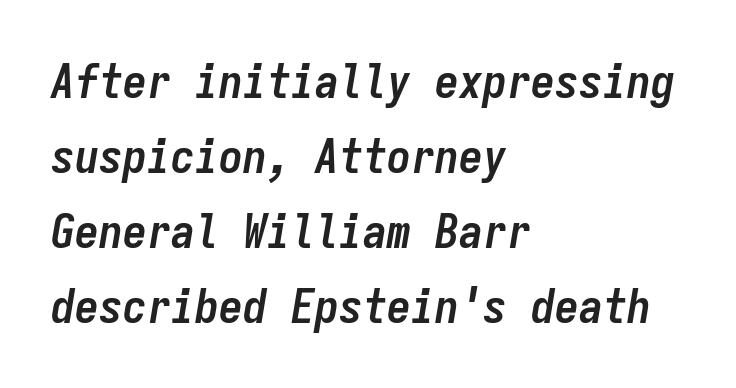
Is the letter spacing exaggerated? No — it looks like the ordinary default. Evenly set lines give the paragraph a standard silhouette. Unmarked baselines from the first word to the last. It's the slanting kind of type. The font is running at its bold setting.
